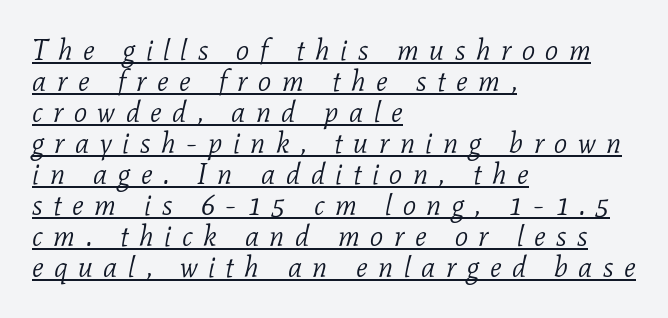
Q: Is the text bold? A: No.
Q: Is the text italic (slanted)? A: Yes, it leans right by about 11 degrees.
Q: Is the typeface a serif or a sans-serif typeface? A: Serif.
Q: Is the text underlined? A: Yes.
Q: How is the paragraph aligned? A: Left-aligned.
Q: Is the spacing between letters normal or unusually wide? A: Unusually wide.
Q: Is the spacing between lines tight, normal or loose? A: Tight.
Q: Width (condensed, normal, or wide)? A: Normal.
Q: Stroke contrast? A: Low.
Q: x-height? A: Medium.
Q: Monospaced? A: No.
